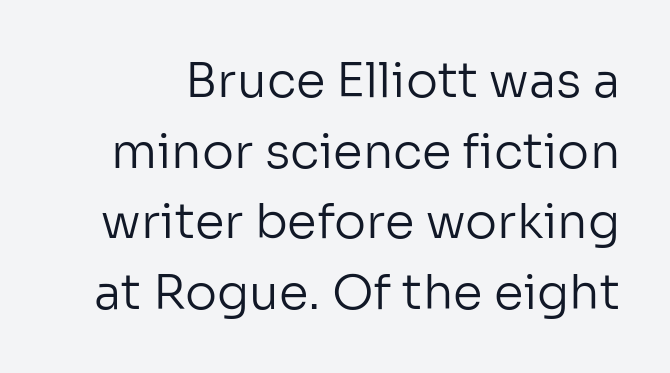
{"serif": "no", "italic": "no", "bold": "no", "weight": "regular", "width": "normal", "stroke_contrast": "low", "x_height": "medium", "monospaced": "no", "underline": "no", "line_spacing": "normal", "line_spacing_ratio": 1.47, "letter_spacing": "normal", "letter_spacing_em": 0.0, "glyph_px": 48}
